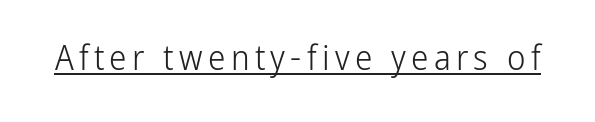
The face used here is a sans, in the tradition of grotesques and geometrics. This is underlined copy, the kind a proofreader might mark for attention. This is the regular roman posture of the typeface. Is this a fixed-width face? No — the glyphs have proportional, varying widths. This is not heavy type; no bold has been used.
